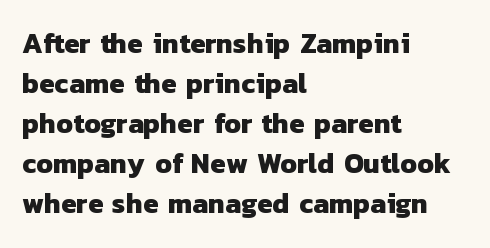
The image shows 28 px heavy sans-serif type; set left-aligned, normal line spacing (1.43x), normal letter spacing, not underlined; low stroke contrast and a medium x-height.
